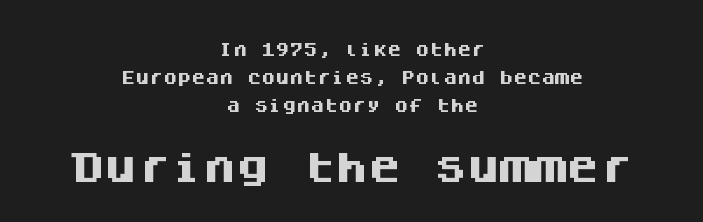
The image shows 33 px heavy sans-serif type, upright, monospaced; set centered, loose line spacing (2.0x), normal letter spacing, not underlined; the second (bottom) block is 2.36x larger; medium stroke contrast and a large x-height.
